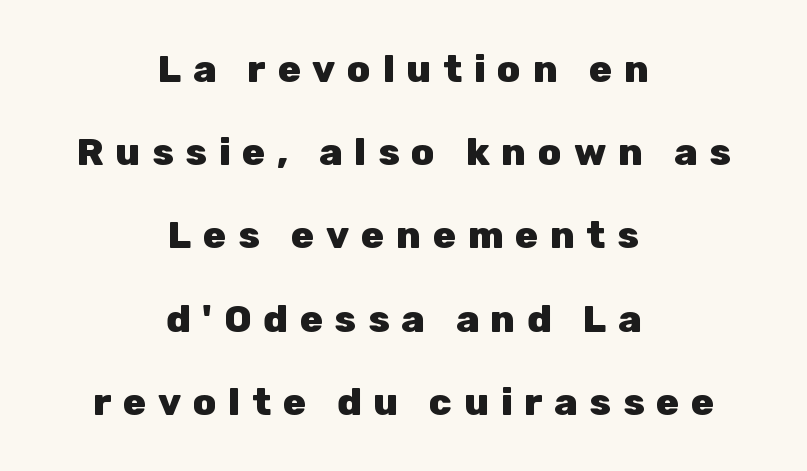
Q: Is the text bold? A: Yes.
Q: Is the text italic (slanted)? A: No, it is upright.
Q: Is the typeface a serif or a sans-serif typeface? A: Sans-serif.
Q: Is the text underlined? A: No.
Q: How is the paragraph aligned? A: Centered.
Q: Is the spacing between letters normal or unusually wide? A: Unusually wide.
Q: Is the spacing between lines tight, normal or loose? A: Loose.
Q: Width (condensed, normal, or wide)? A: Normal.
Q: Stroke contrast? A: Low.
Q: x-height? A: Medium.
Q: Monospaced? A: No.
